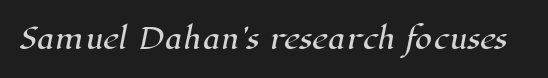
The image shows 28 px serif type; set normal letter spacing, not underlined; high stroke contrast and a medium x-height.
